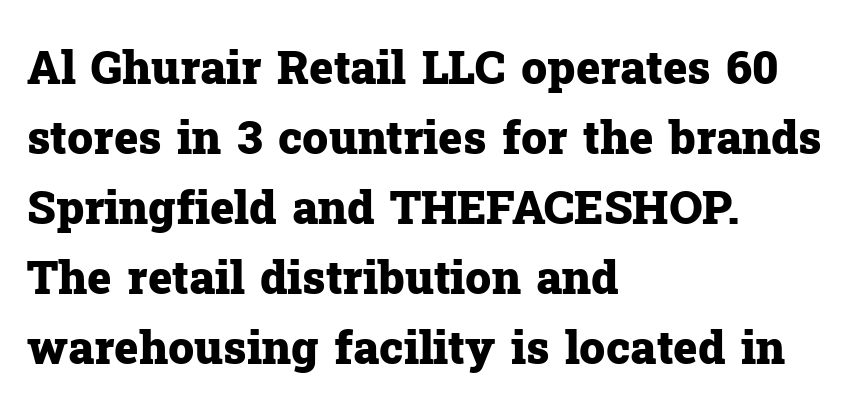
Descender tails drop into unmarked territory. This sample has the flowing, uneven cadence of proportional lettering. Letter spacing: default. Thick stems and heavy bowls — unmistakably bold. Every character sits straight up, as roman type does.
